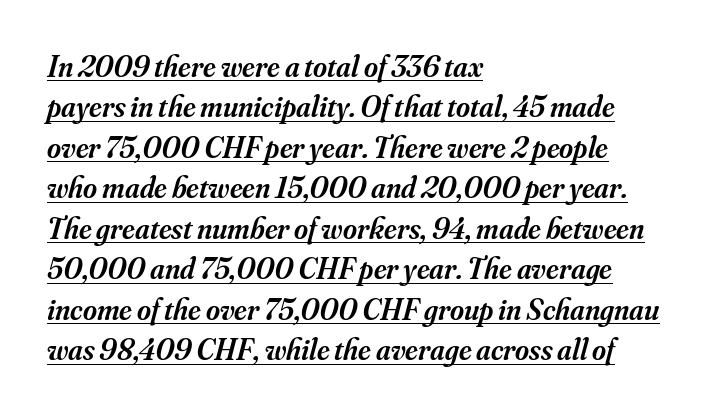
The image shows 30 px semibold serif type, italic (leaning right); set left-aligned, normal line spacing (1.35x), normal letter spacing, underlined; medium stroke contrast and a small x-height.
